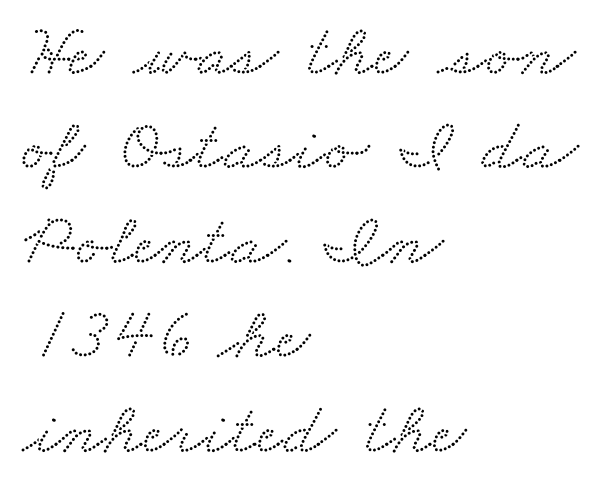
Q: Is the typeface a serif or a sans-serif typeface? A: Serif.
Q: Is the text underlined? A: No.
Q: How is the paragraph aligned? A: Left-aligned.
Q: Is the spacing between letters normal or unusually wide? A: Normal.
Q: Is the spacing between lines tight, normal or loose? A: Normal.
Q: Width (condensed, normal, or wide)? A: Wide.
Q: Stroke contrast? A: Medium.
Q: x-height? A: Small.
Q: Monospaced? A: No.
